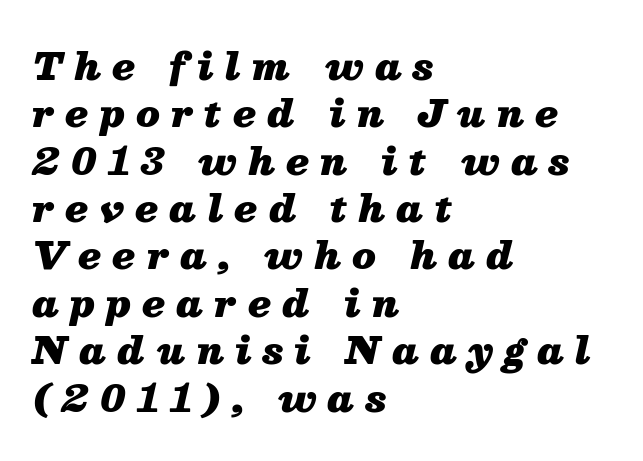
The image shows 37 px heavy type, italic (leaning right); set left-aligned, normal line spacing (1.28x), unusually wide letter spacing (+0.31 em), not underlined; medium stroke contrast and a medium x-height.
